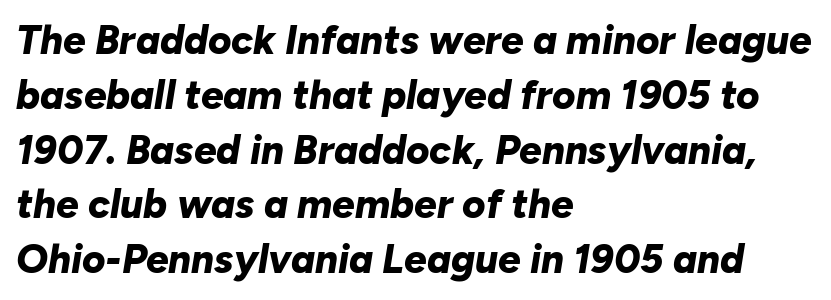
{"italic": "yes", "lean": "right", "slant_degrees": 10, "bold": "yes", "weight": "bold", "width": "normal", "stroke_contrast": "low", "x_height": "medium", "monospaced": "no", "underline": "no", "align": "left", "line_spacing": "normal", "line_spacing_ratio": 1.37, "letter_spacing": "normal", "letter_spacing_em": 0.0, "glyph_px": 40}
